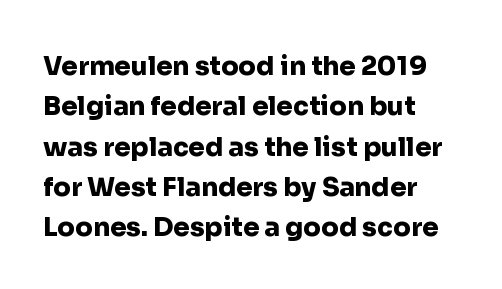
The image shows 26 px bold type, upright; set left-aligned, normal line spacing (1.55x), normal letter spacing, not underlined.
